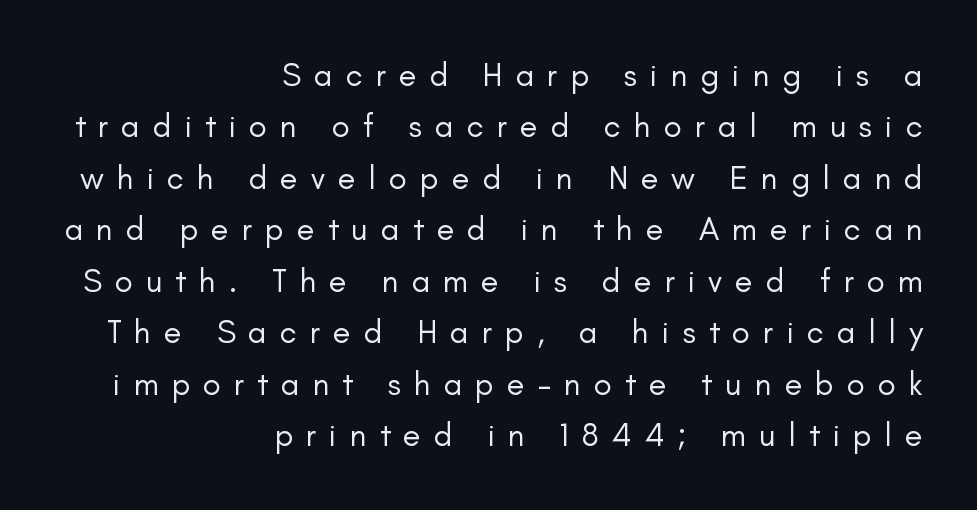
Every character sits straight up, as roman type does. This sample has the flowing, uneven cadence of proportional lettering. Just letters on the line, the space beneath them empty. Students, observe: this is what conventionally led text looks like.
